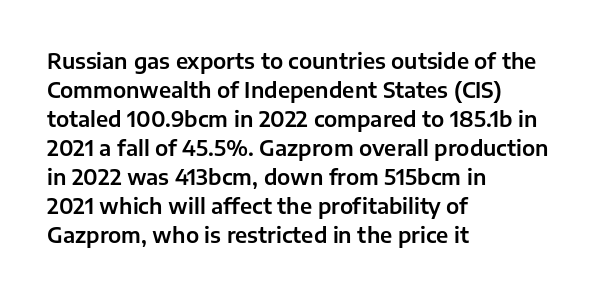
The image shows 21 px text type, upright; set left-aligned, normal line spacing (1.38x), normal letter spacing, not underlined.
